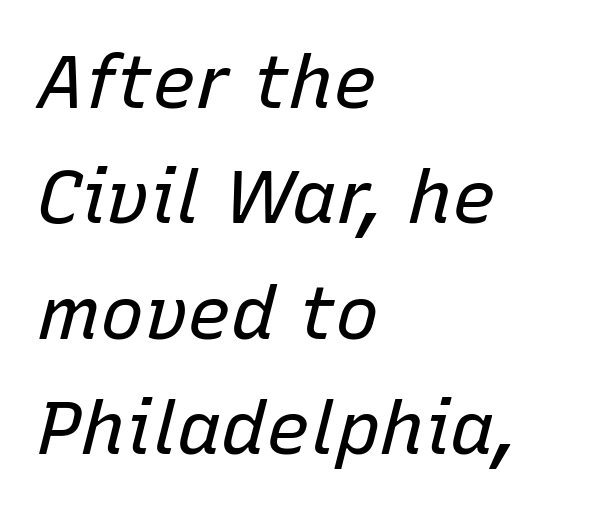
{"italic": "yes", "lean": "right", "slant_degrees": 15, "bold": "no", "weight": "regular", "width": "normal", "stroke_contrast": "low", "x_height": "medium", "monospaced": "no", "underline": "no", "align": "left", "line_spacing": "normal", "line_spacing_ratio": 1.56, "letter_spacing": "normal", "letter_spacing_em": 0.0, "glyph_px": 74}
